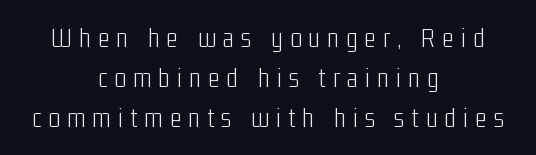
{"serif": "no", "italic": "no", "bold": "no", "weight": "light", "width": "condensed", "stroke_contrast": "low", "x_height": "medium", "monospaced": "no", "underline": "no", "align": "center", "line_spacing": "normal", "line_spacing_ratio": 1.42, "letter_spacing": "wide", "letter_spacing_em": 0.25, "glyph_px": 28}
